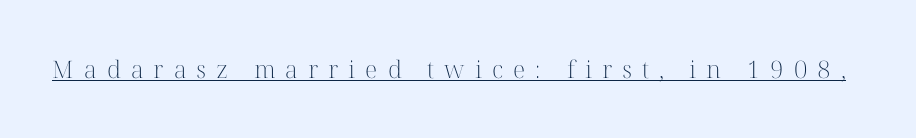
Q: Is the text bold? A: No.
Q: Is the text italic (slanted)? A: No, it is upright.
Q: Is the text underlined? A: Yes.
Q: Is the spacing between letters normal or unusually wide? A: Unusually wide.
